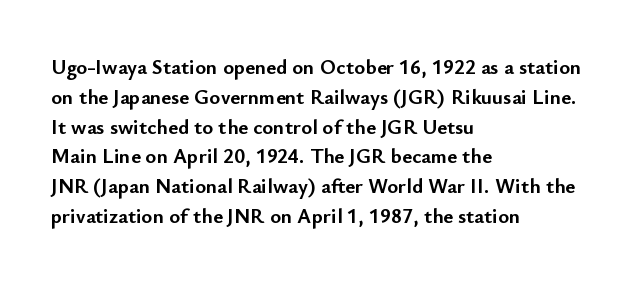
A bare baseline throughout the passage. Heavy-handed strokes throughout: this text is bold. Style check: upright. The setting favours the left margin, as ordinary paragraphs usually do. How are the letters spaced? Ordinarily, with no added tracking.
